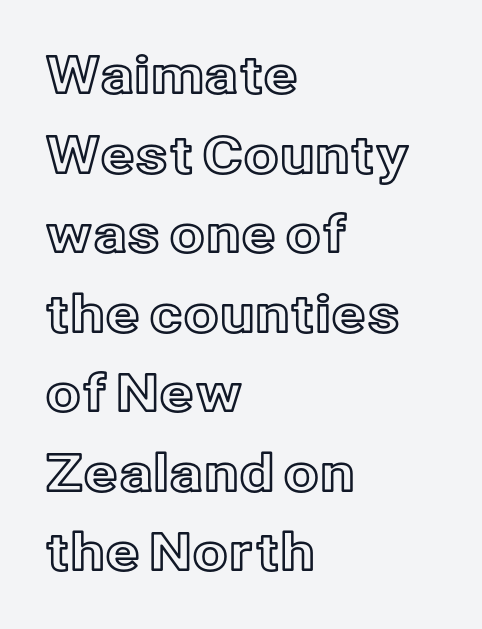
{"italic": "no", "width": "normal", "x_height": "medium", "monospaced": "no", "underline": "no", "align": "left", "line_spacing": "normal", "line_spacing_ratio": 1.56, "letter_spacing": "normal", "letter_spacing_em": 0.0, "glyph_px": 51}
